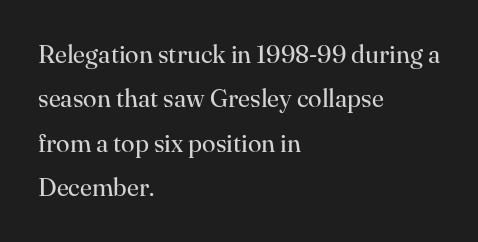
The characters are drawn with everyday or finer stroke widths. The type sits square on the baseline with zero lean. Casual observation: everything's shoved over to the left. The rendering keeps characters at their native spacing.
